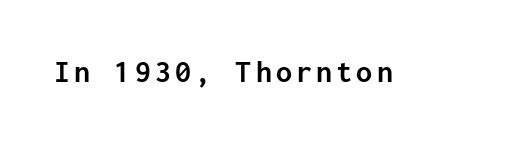
Q: Is the text bold? A: Yes.
Q: Is the text italic (slanted)? A: No, it is upright.
Q: Is the typeface a serif or a sans-serif typeface? A: Sans-serif.
Q: Is the text underlined? A: No.
Q: Width (condensed, normal, or wide)? A: Normal.
Q: Stroke contrast? A: Low.
Q: x-height? A: Medium.
Q: Monospaced? A: Yes.
